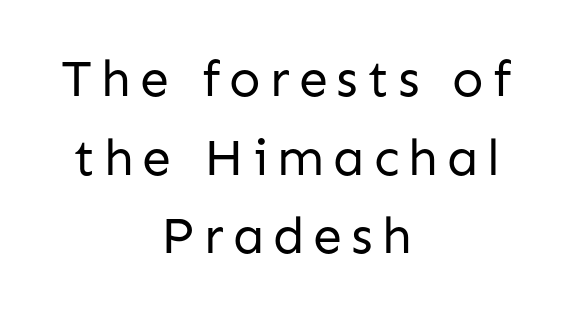
The image shows 52 px regular-weight sans-serif type, upright; set centered, normal line spacing (1.51x), not underlined; low stroke contrast and a medium x-height.
